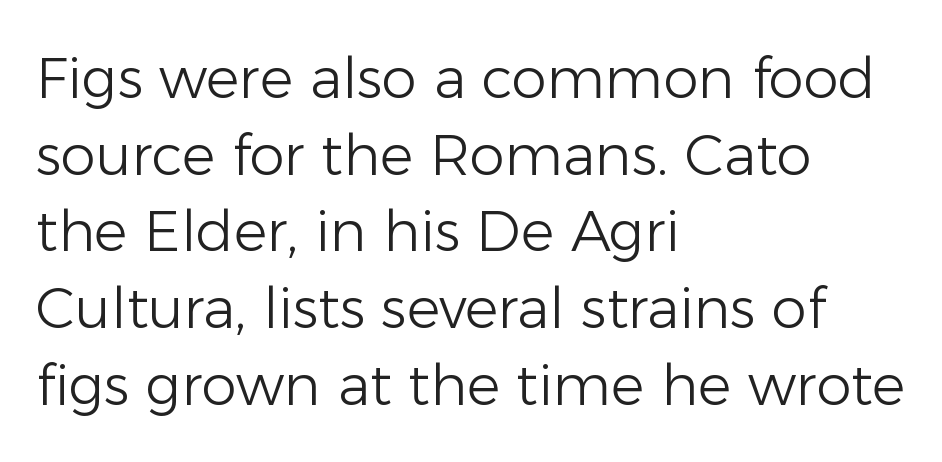
A quiet, ordinary-to-light weight characterises the typeface. Is the letter spacing exaggerated? No — it looks like the ordinary default. The rendering shows plain stroke endings on the letterforms — a sans-serif design. Posture: straight, roman, zero tilt.
